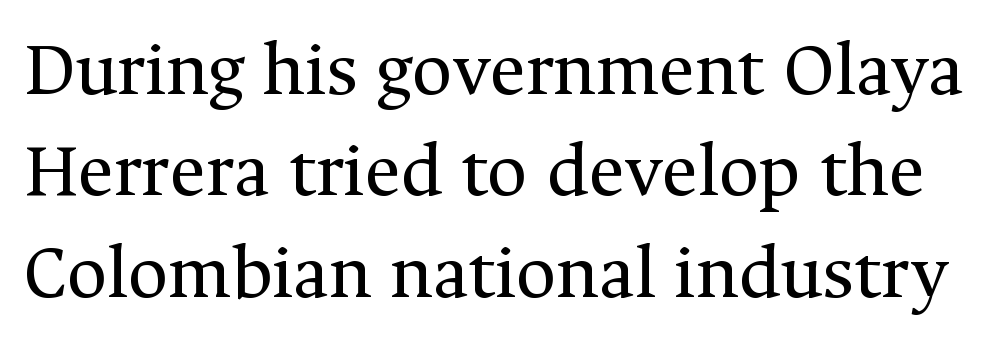
Q: Is the text bold? A: No.
Q: Is the text italic (slanted)? A: No, it is upright.
Q: Is the typeface a serif or a sans-serif typeface? A: Serif.
Q: Is the text underlined? A: No.
Q: Is the spacing between letters normal or unusually wide? A: Normal.
Q: Is the spacing between lines tight, normal or loose? A: Normal.
Q: Width (condensed, normal, or wide)? A: Normal.
Q: Stroke contrast? A: Medium.
Q: x-height? A: Medium.
Q: Monospaced? A: No.
